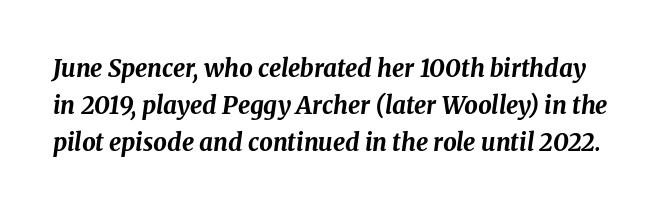
The image shows 24 px bold type, italic (leaning right); set normal line spacing (1.54x), normal letter spacing, not underlined.
